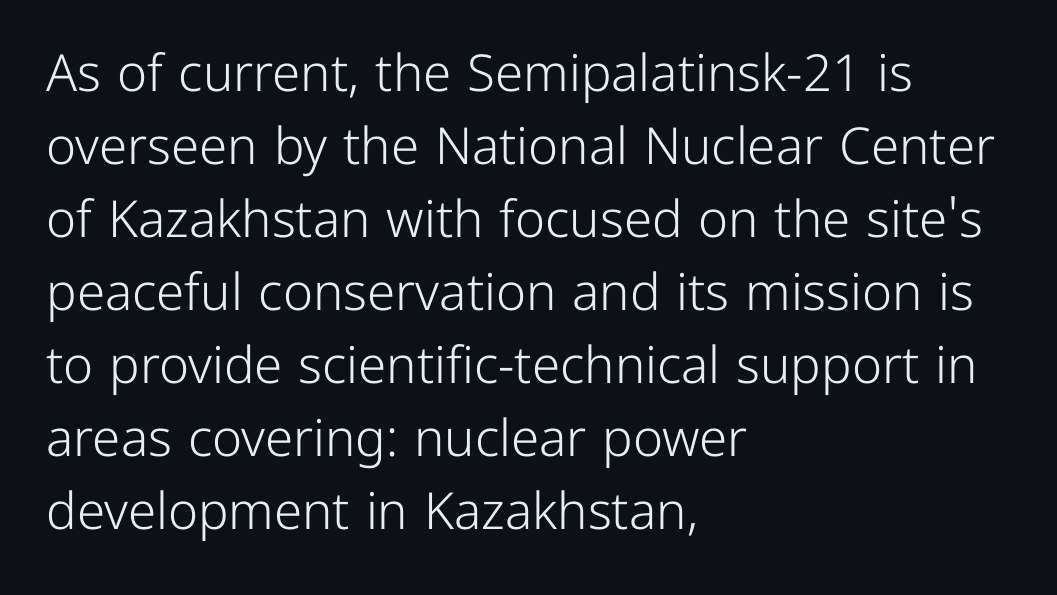
Anything drawn beneath the words? Only blank space. Caption: multi-line text, flush left, ragged right. A typesetter would mark this as roman, not italic. The letters advance in unequal steps, a hallmark of proportional type. Compared with a typical body face, this is equally light or lighter still. The vertical gap from one line to the next is medium.
